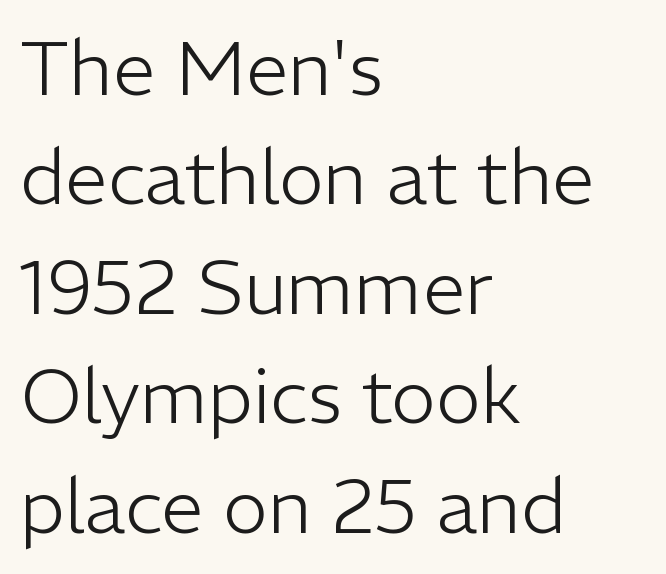
{"serif": "no", "italic": "no", "bold": "no", "weight": "light", "width": "normal", "stroke_contrast": "low", "x_height": "medium", "monospaced": "no", "underline": "no", "align": "left", "line_spacing": "normal", "line_spacing_ratio": 1.44, "letter_spacing": "normal", "letter_spacing_em": 0.0, "glyph_px": 76}
